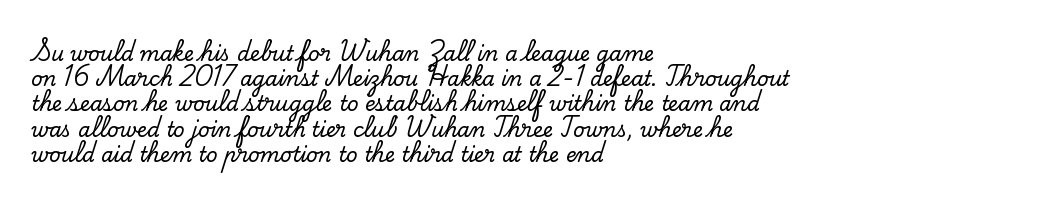
The image shows 20 px text type; set left-aligned, normal line spacing (1.26x), normal letter spacing, not underlined.
